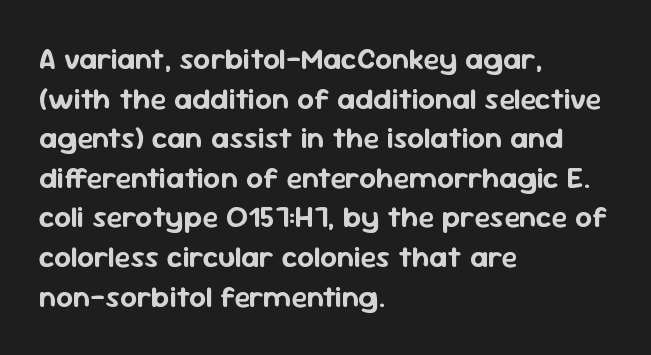
The face used here is proportionally spaced, like ordinary book or web type. A typesetter would mark this as roman, not italic. Grotesque or geometric, the face here clearly has no serifs. Inter-character spacing is left at the font's built-in metrics.
